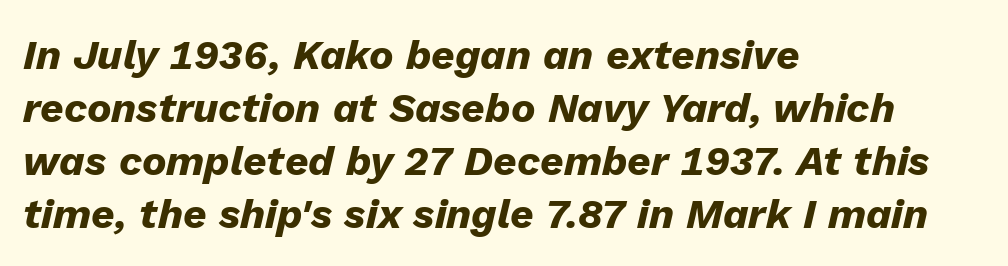
Leftover space on each line is placed entirely after the last word. The passage shown is typed in a proportional face where columns would drift. The lines sit at an ordinary, default distance from one another. Anything drawn beneath the words? Only blank space. Inter-character spacing is left at the font's built-in metrics.
